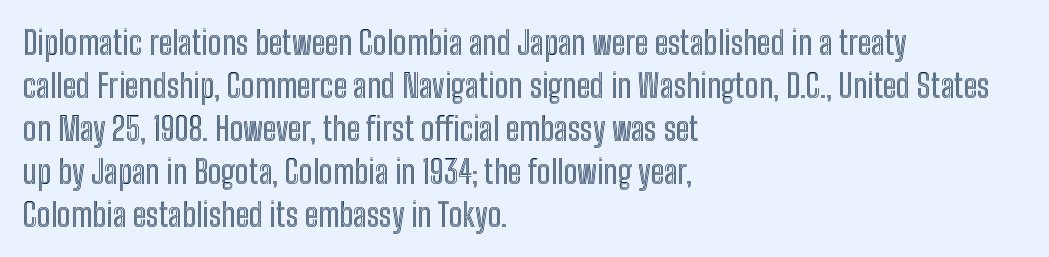
{"italic": "no", "width": "condensed", "x_height": "medium", "monospaced": "no", "underline": "no", "align": "left", "line_spacing": "normal", "line_spacing_ratio": 1.34, "letter_spacing": "normal", "letter_spacing_em": 0.0, "glyph_px": 32}
